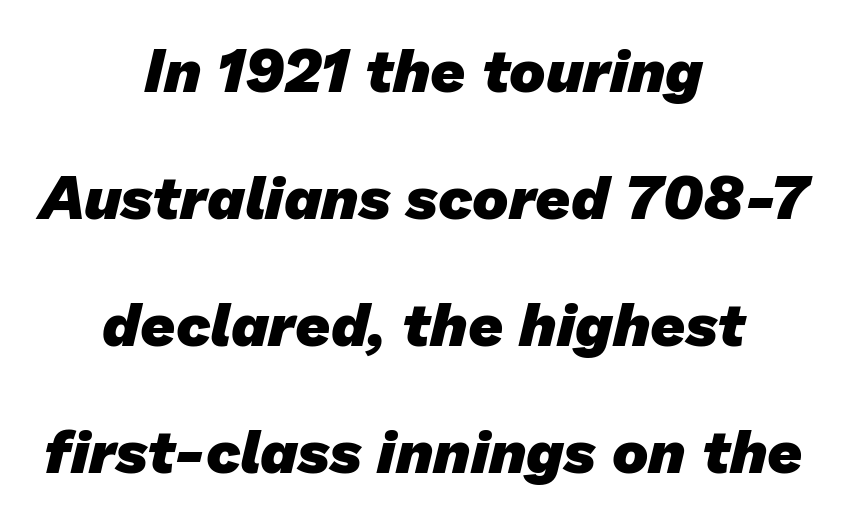
Q: Is the text bold? A: Yes.
Q: Is the typeface a serif or a sans-serif typeface? A: Sans-serif.
Q: Is the text underlined? A: No.
Q: How is the paragraph aligned? A: Centered.
Q: Is the spacing between letters normal or unusually wide? A: Normal.
Q: Is the spacing between lines tight, normal or loose? A: Loose.
Q: Width (condensed, normal, or wide)? A: Normal.
Q: Stroke contrast? A: Low.
Q: x-height? A: Medium.
Q: Monospaced? A: No.
